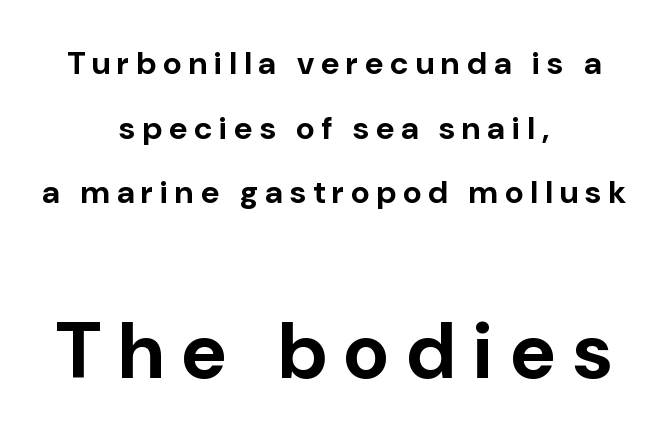
{"serif": "no", "italic": "no", "bold": "yes", "weight": "bold", "width": "normal", "stroke_contrast": "low", "x_height": "medium", "monospaced": "no", "underline": "no", "align": "center", "line_spacing": "loose", "line_spacing_ratio": 2.02, "letter_spacing": "wide", "letter_spacing_em": 0.22, "larger_block": "second", "size_ratio": 2.47, "glyph_px": 79}
